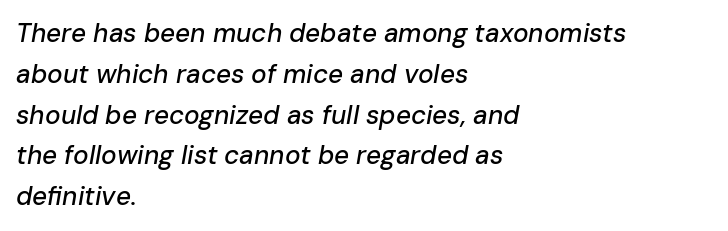
The image shows 26 px text type, italic (leaning right); set left-aligned, normal line spacing (1.57x), normal letter spacing, not underlined.
